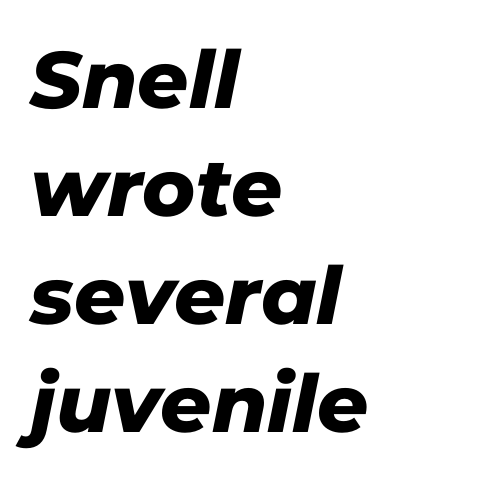
The image shows 80 px sans-serif type; set left-aligned, normal line spacing (1.35x), normal letter spacing, not underlined; low stroke contrast and a medium x-height.
